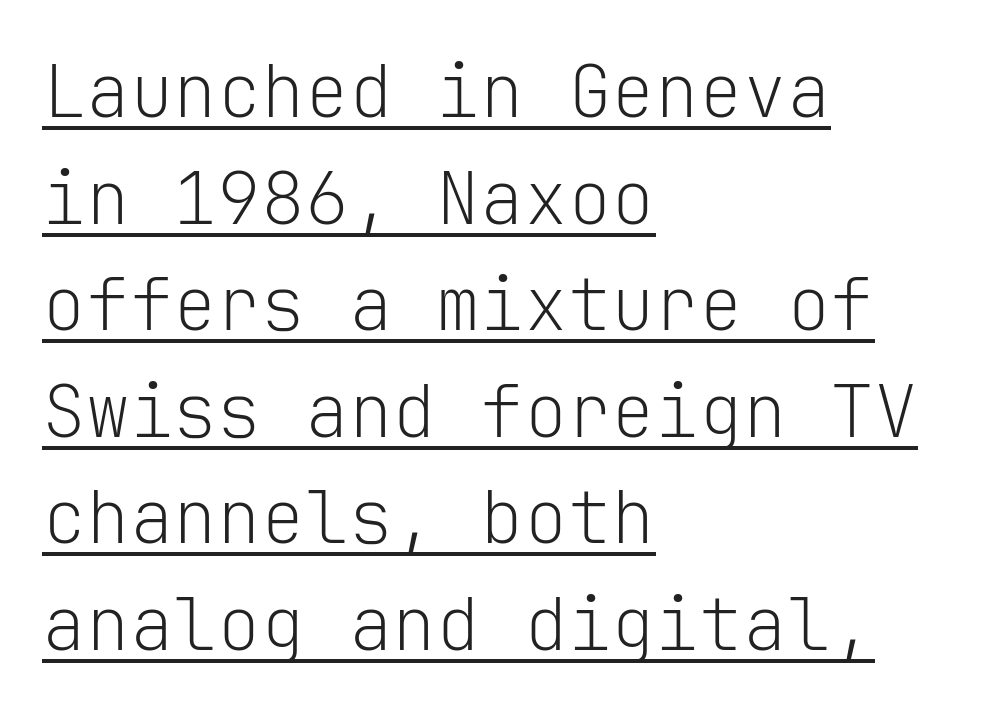
This sample uses an upright cut, with every glyph sitting square on the baseline. The face used here is monospaced, like something from a code editor. Evenly set lines give the paragraph a standard silhouette. The lines are quadded left. Caption: face not bold, strokes unweighted.
